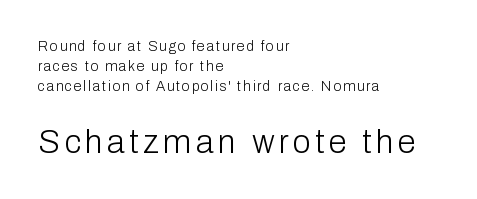
The image shows 33 px light sans-serif type, upright; set left-aligned, normal line spacing (1.43x), not underlined; the second (bottom) block is 2.36x larger; low stroke contrast and a medium x-height.
